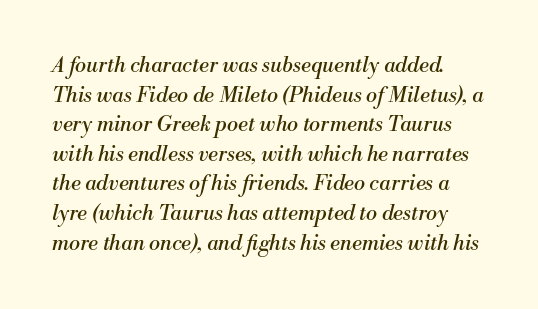
Q: Is the text bold? A: No.
Q: Is the text italic (slanted)? A: Yes, it leans right by about 13 degrees.
Q: Is the text underlined? A: No.
Q: Is the spacing between letters normal or unusually wide? A: Normal.
Q: Is the spacing between lines tight, normal or loose? A: Normal.
